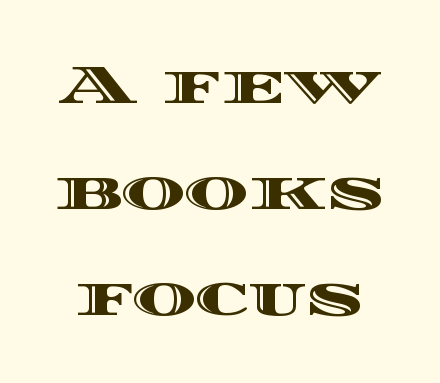
The image shows 55 px wide type, upright; set loose line spacing (1.93x), normal letter spacing, not underlined; a large x-height.
